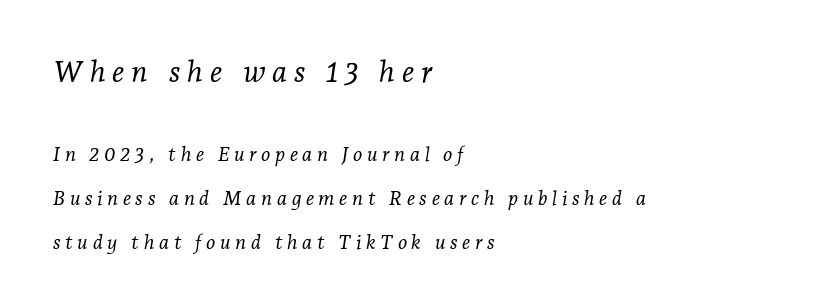
{"serif": "yes", "italic": "yes", "lean": "right", "slant_degrees": 7, "bold": "no", "weight": "light", "width": "normal", "stroke_contrast": "low", "x_height": "medium", "monospaced": "no", "underline": "no", "align": "left", "line_spacing": "loose", "line_spacing_ratio": 2.18, "letter_spacing": "wide", "letter_spacing_em": 0.23, "larger_block": "first", "size_ratio": 1.5, "glyph_px": 30}
